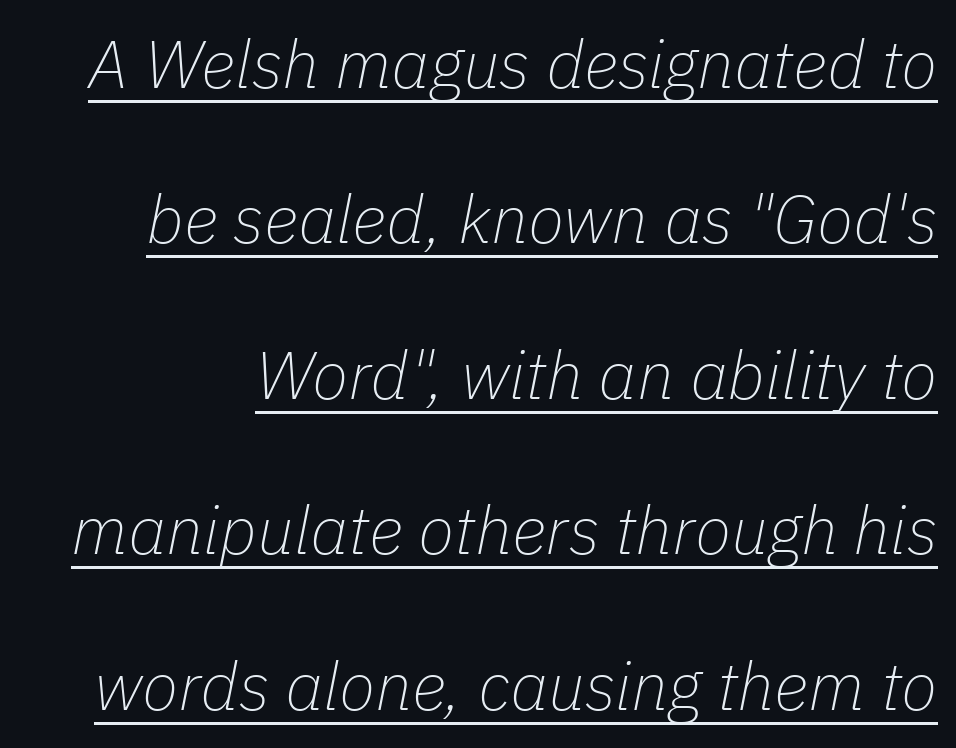
The image shows 67 px thin type, italic (leaning right); set loose line spacing (2.32x), normal letter spacing, underlined; low stroke contrast and a medium x-height.
